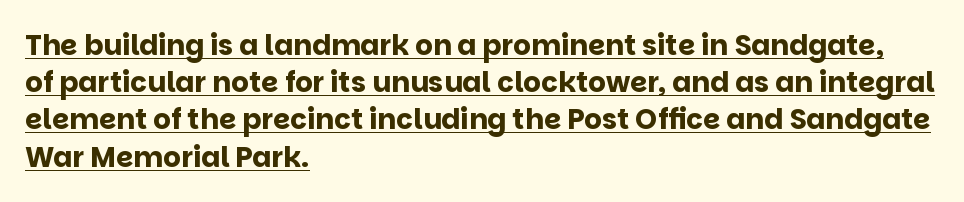
{"serif": "no", "italic": "no", "bold": "yes", "weight": "bold", "width": "normal", "stroke_contrast": "low", "x_height": "large", "monospaced": "no", "underline": "yes", "align": "left", "line_spacing": "normal", "line_spacing_ratio": 1.33, "letter_spacing": "normal", "letter_spacing_em": 0.0, "glyph_px": 28}
